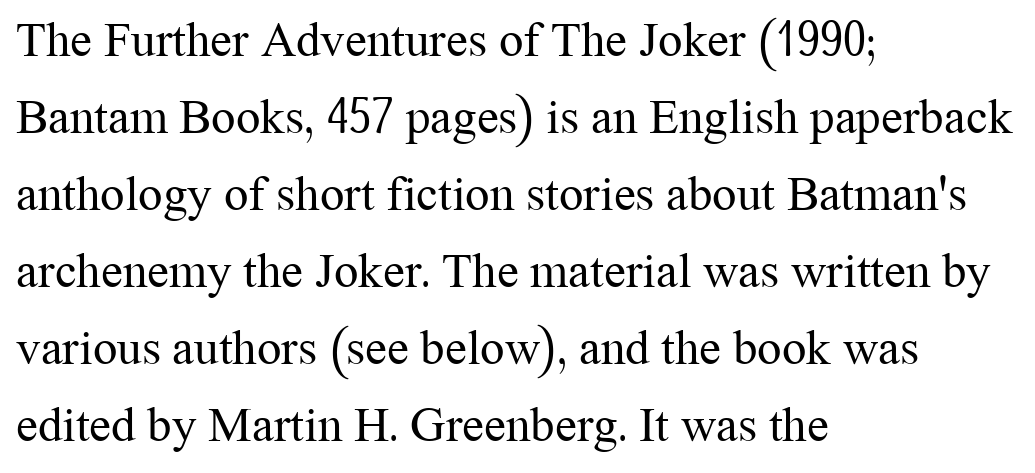
{"serif": "yes", "italic": "no", "bold": "no", "weight": "regular", "width": "normal", "stroke_contrast": "medium", "x_height": "medium", "monospaced": "no", "underline": "no", "align": "left", "line_spacing": "normal", "line_spacing_ratio": 1.57, "letter_spacing": "normal", "letter_spacing_em": 0.0, "glyph_px": 49}
